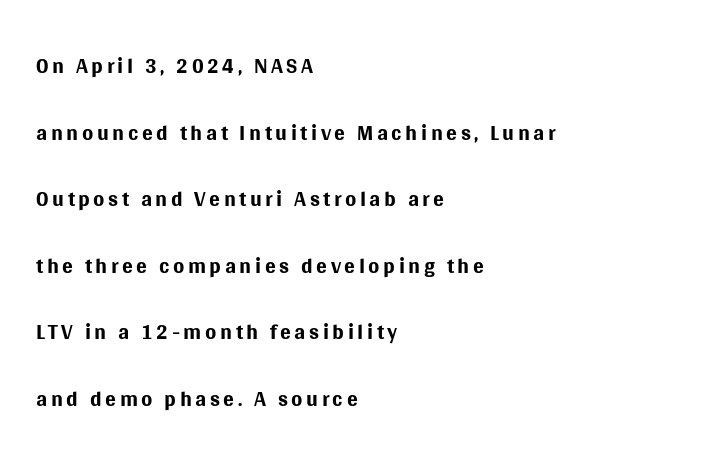
These lines are rendered in a variable-pitch font. The typesetter chose a ragged-right arrangement here. These lines are composed in type without serifs. What's the leading like? Stretched, with rows far apart. Upright lettering throughout.
